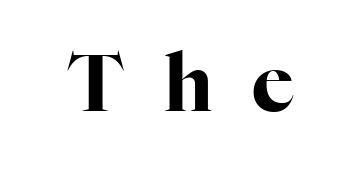
{"serif": "yes", "italic": "no", "bold": "yes", "weight": "bold", "width": "normal", "stroke_contrast": "high", "x_height": "medium", "monospaced": "no", "underline": "no", "letter_spacing": "wide", "letter_spacing_em": 0.5, "glyph_px": 79}
